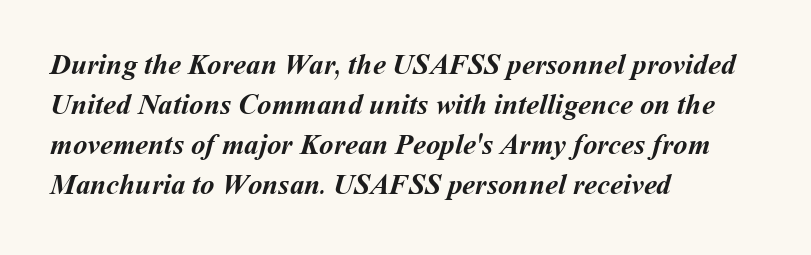
Q: Is the text bold? A: Yes.
Q: Is the text underlined? A: No.
Q: How is the paragraph aligned? A: Left-aligned.
Q: Is the spacing between letters normal or unusually wide? A: Normal.
Q: Is the spacing between lines tight, normal or loose? A: Normal.
Q: Width (condensed, normal, or wide)? A: Normal.
Q: Stroke contrast? A: Medium.
Q: x-height? A: Medium.
Q: Monospaced? A: No.
